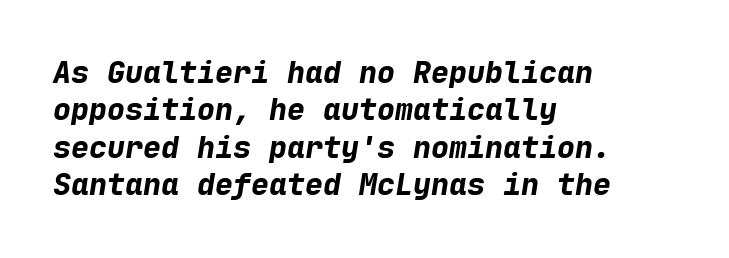
Posture: slanted. Rows of type keep a routine distance in the vertical direction. The letters march in equal steps, a hallmark of fixed-pitch type. Every row of glyphs begins at an identical x-position on the left. Heavy, bold letterforms. Characters follow at the spacing the type designer built in.
